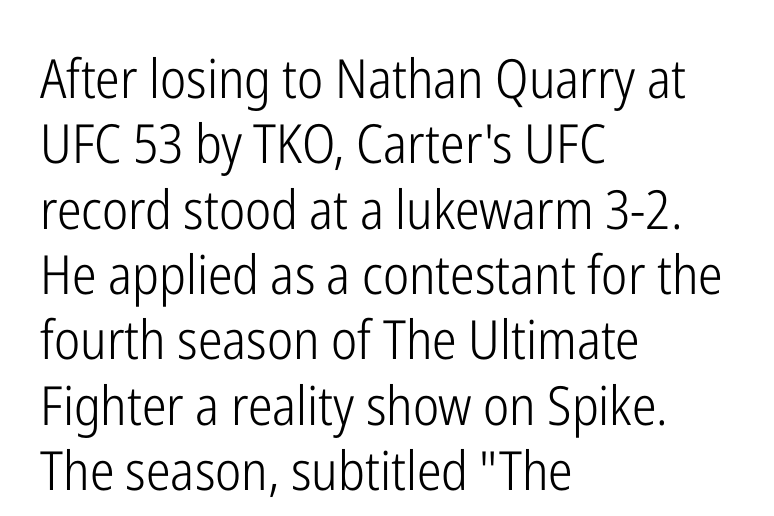
Think of a printed novel: that variable character pitch is what you see here. Type style note: lacks serifs. Nobody touched the tracking dial on this one. Designer's note — italics off, roman on.
